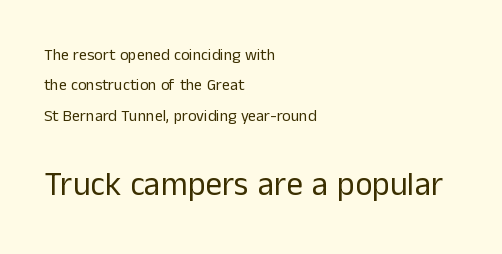
Q: Is the text bold? A: No.
Q: Is the text italic (slanted)? A: No, it is upright.
Q: Is the typeface a serif or a sans-serif typeface? A: Sans-serif.
Q: Is the text underlined? A: No.
Q: How is the paragraph aligned? A: Left-aligned.
Q: Is the spacing between letters normal or unusually wide? A: Normal.
Q: Is the spacing between lines tight, normal or loose? A: Loose.
Q: Which block of text is set in a larger size, the first (top) or the second (bottom)? A: The second (bottom) one.
Q: Width (condensed, normal, or wide)? A: Normal.
Q: Stroke contrast? A: Low.
Q: x-height? A: Medium.
Q: Monospaced? A: No.
